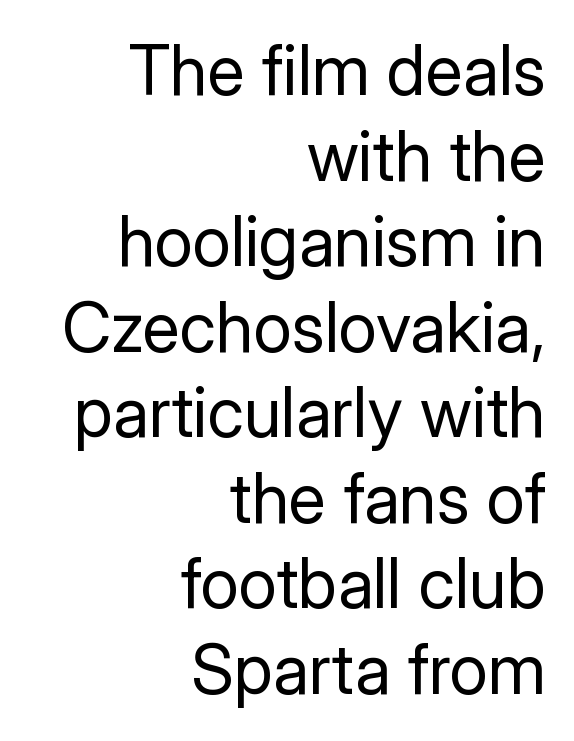
{"serif": "no", "italic": "no", "bold": "no", "weight": "regular", "width": "normal", "stroke_contrast": "low", "x_height": "medium", "monospaced": "no", "underline": "no", "align": "right", "line_spacing_ratio": 1.24, "letter_spacing": "normal", "letter_spacing_em": 0.0, "glyph_px": 69}
